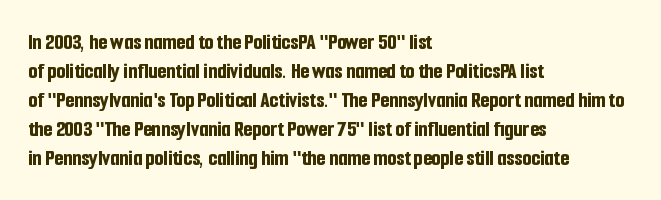
Q: Is the text bold? A: Yes.
Q: Is the text italic (slanted)? A: No, it is upright.
Q: Is the text underlined? A: No.
Q: How is the paragraph aligned? A: Left-aligned.
Q: Is the spacing between letters normal or unusually wide? A: Normal.
Q: Is the spacing between lines tight, normal or loose? A: Normal.
